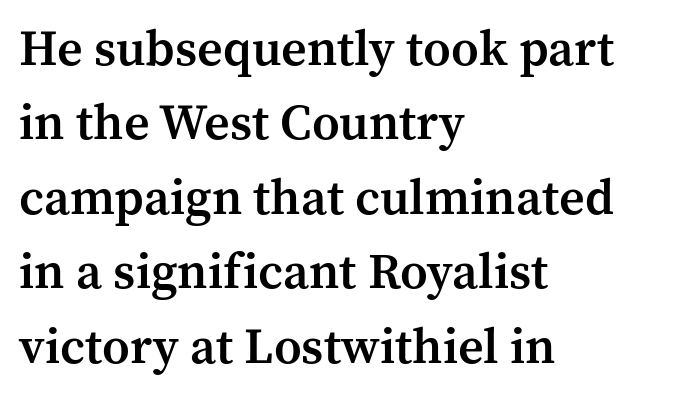
Q: Is the text bold? A: Semi-bold.
Q: Is the text italic (slanted)? A: No, it is upright.
Q: Is the typeface a serif or a sans-serif typeface? A: Serif.
Q: Is the text underlined? A: No.
Q: How is the paragraph aligned? A: Left-aligned.
Q: Is the spacing between letters normal or unusually wide? A: Normal.
Q: Is the spacing between lines tight, normal or loose? A: Normal.
Q: Width (condensed, normal, or wide)? A: Normal.
Q: Stroke contrast? A: Medium.
Q: x-height? A: Medium.
Q: Monospaced? A: No.
